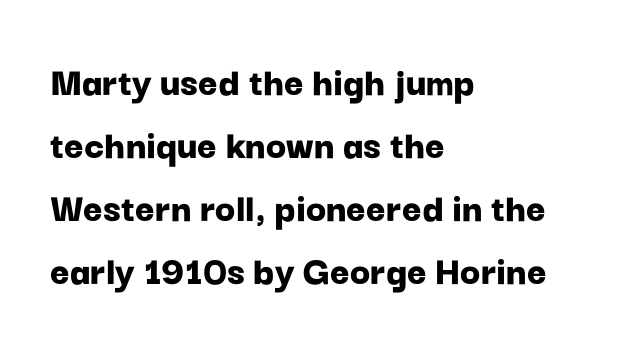
Q: Is the text bold? A: Yes.
Q: Is the text italic (slanted)? A: No, it is upright.
Q: Is the typeface a serif or a sans-serif typeface? A: Sans-serif.
Q: Is the text underlined? A: No.
Q: How is the paragraph aligned? A: Left-aligned.
Q: Is the spacing between letters normal or unusually wide? A: Normal.
Q: Is the spacing between lines tight, normal or loose? A: Normal.
Q: Width (condensed, normal, or wide)? A: Normal.
Q: Stroke contrast? A: Low.
Q: x-height? A: Medium.
Q: Monospaced? A: No.
